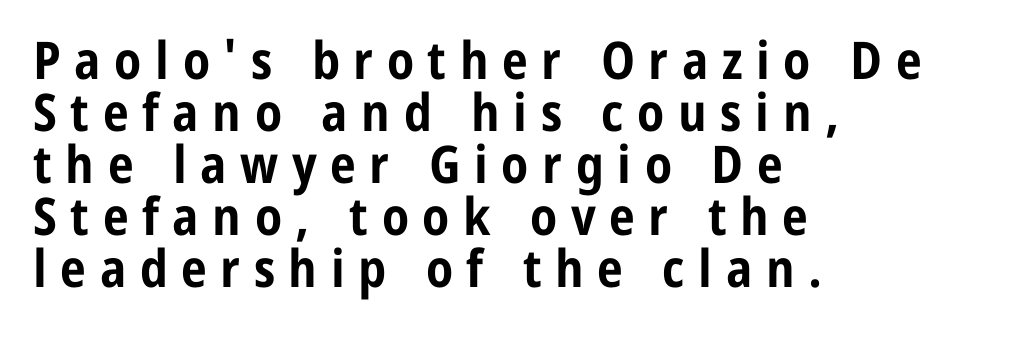
Q: Is the text bold? A: Yes.
Q: Is the text italic (slanted)? A: No, it is upright.
Q: Is the typeface a serif or a sans-serif typeface? A: Sans-serif.
Q: Is the text underlined? A: No.
Q: How is the paragraph aligned? A: Left-aligned.
Q: Is the spacing between letters normal or unusually wide? A: Unusually wide.
Q: Is the spacing between lines tight, normal or loose? A: Tight.
Q: Width (condensed, normal, or wide)? A: Condensed.
Q: Stroke contrast? A: Low.
Q: x-height? A: Medium.
Q: Monospaced? A: No.
